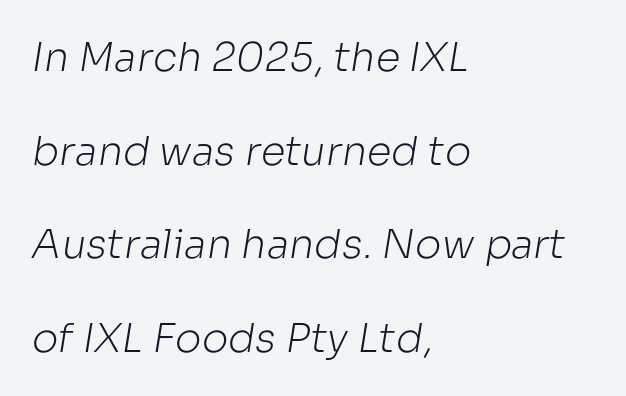
Q: Is the text bold? A: No.
Q: Is the typeface a serif or a sans-serif typeface? A: Sans-serif.
Q: Is the text underlined? A: No.
Q: How is the paragraph aligned? A: Left-aligned.
Q: Is the spacing between letters normal or unusually wide? A: Normal.
Q: Is the spacing between lines tight, normal or loose? A: Loose.
Q: Width (condensed, normal, or wide)? A: Normal.
Q: Stroke contrast? A: Low.
Q: x-height? A: Medium.
Q: Monospaced? A: No.
